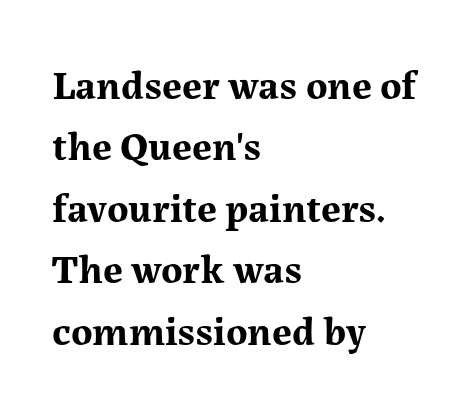
{"serif": "yes", "italic": "no", "bold": "yes", "weight": "bold", "width": "normal", "stroke_contrast": "medium", "x_height": "medium", "monospaced": "no", "underline": "no", "align": "left", "line_spacing": "normal", "line_spacing_ratio": 1.5, "letter_spacing": "normal", "letter_spacing_em": 0.0, "glyph_px": 41}
